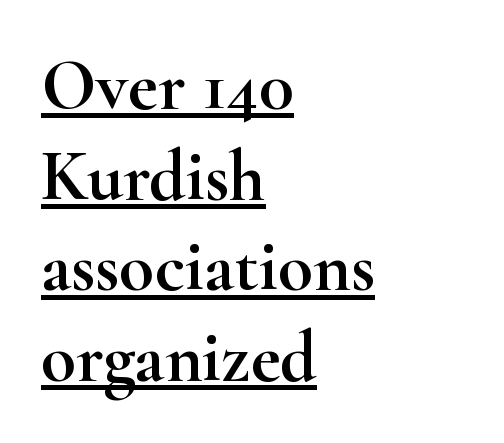
Q: Is the text italic (slanted)? A: No, it is upright.
Q: Is the typeface a serif or a sans-serif typeface? A: Serif.
Q: Is the text underlined? A: Yes.
Q: How is the paragraph aligned? A: Left-aligned.
Q: Is the spacing between letters normal or unusually wide? A: Normal.
Q: Is the spacing between lines tight, normal or loose? A: Normal.
Q: Width (condensed, normal, or wide)? A: Wide.
Q: Stroke contrast? A: High.
Q: x-height? A: Small.
Q: Monospaced? A: No.
